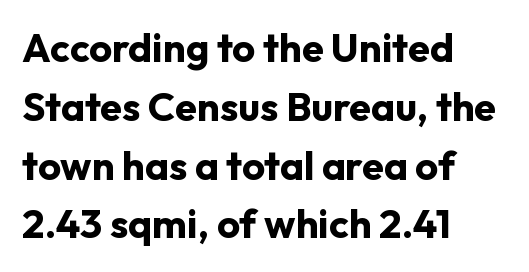
The face used here is proportionally spaced, like ordinary book or web type. The passage shown is emphatically bold. Decoration check: the copy has no underline. Stroke terminals: plain, sans-serif.
